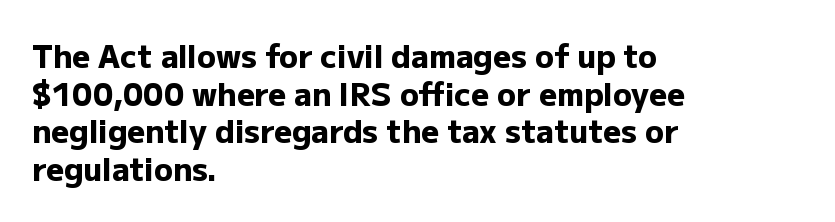
The face used here is a sans, in the tradition of grotesques and geometrics. Descender tails drop into unmarked territory. The lettering holds an erect, upright posture throughout. Weight check: bold — yes, fully.
